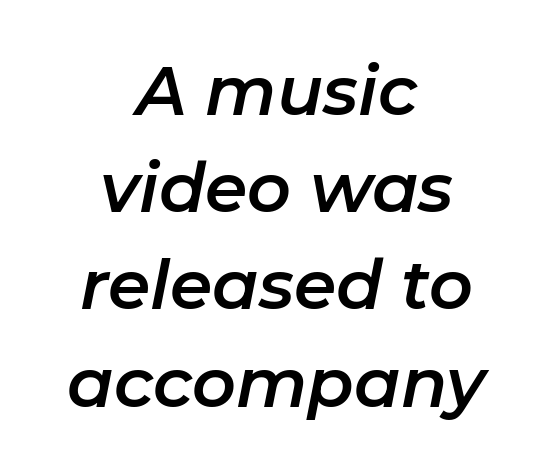
{"italic": "yes", "lean": "right", "slant_degrees": 11, "width": "normal", "stroke_contrast": "low", "x_height": "medium", "monospaced": "no", "underline": "no", "align": "center", "line_spacing": "normal", "line_spacing_ratio": 1.43, "letter_spacing": "normal", "letter_spacing_em": 0.0, "glyph_px": 68}
